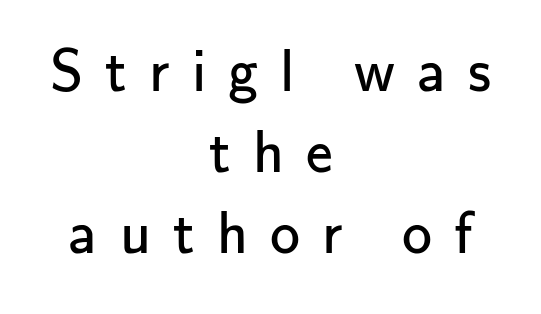
The image shows 60 px regular-weight sans-serif type, upright; set centered, normal line spacing (1.35x), unusually wide letter spacing (+0.37 em), not underlined; low stroke contrast and a small x-height.
